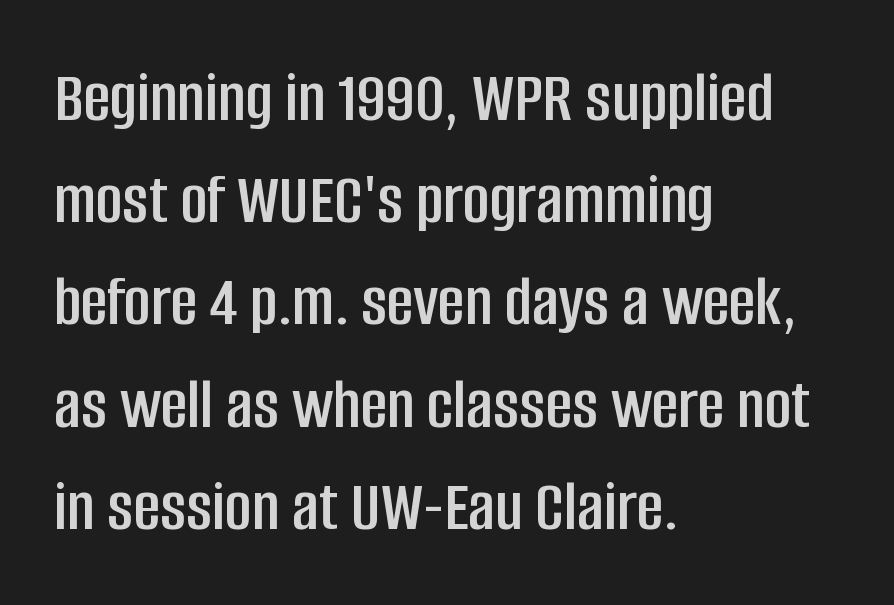
Q: Is the text italic (slanted)? A: No, it is upright.
Q: Is the typeface a serif or a sans-serif typeface? A: Sans-serif.
Q: Is the text underlined? A: No.
Q: How is the paragraph aligned? A: Left-aligned.
Q: Is the spacing between letters normal or unusually wide? A: Normal.
Q: Is the spacing between lines tight, normal or loose? A: Normal.
Q: Width (condensed, normal, or wide)? A: Condensed.
Q: Stroke contrast? A: Low.
Q: x-height? A: Large.
Q: Monospaced? A: No.
